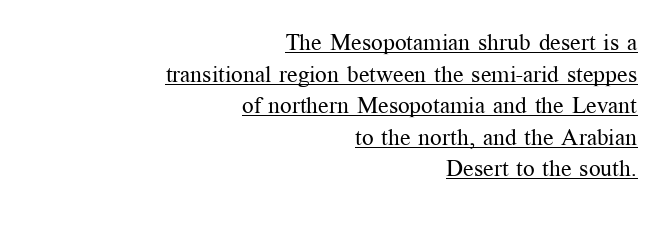
Q: Is the text bold? A: No.
Q: Is the text italic (slanted)? A: No, it is upright.
Q: Is the text underlined? A: Yes.
Q: How is the paragraph aligned? A: Right-aligned.
Q: Is the spacing between letters normal or unusually wide? A: Normal.
Q: Is the spacing between lines tight, normal or loose? A: Normal.
